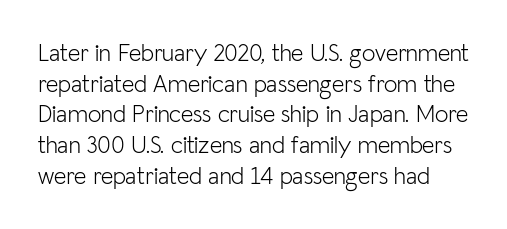
Vertical spacing — default. This is the regular roman posture of the typeface. Bare-footed words on every line. Stroke mass is kept to a normal reading level or below.
